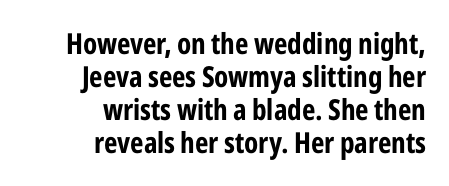
{"serif": "no", "italic": "no", "bold": "yes", "weight": "bold", "width": "condensed", "stroke_contrast": "low", "x_height": "medium", "monospaced": "no", "underline": "no", "align": "right", "line_spacing": "tight", "line_spacing_ratio": 1.14, "letter_spacing": "normal", "letter_spacing_em": 0.0, "glyph_px": 29}
